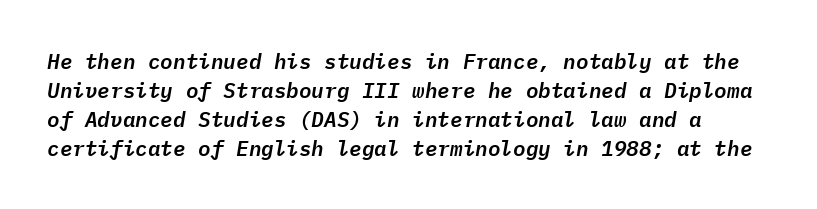
The image shows 21 px text type, italic (leaning right); set normal line spacing (1.38x), normal letter spacing, not underlined.
